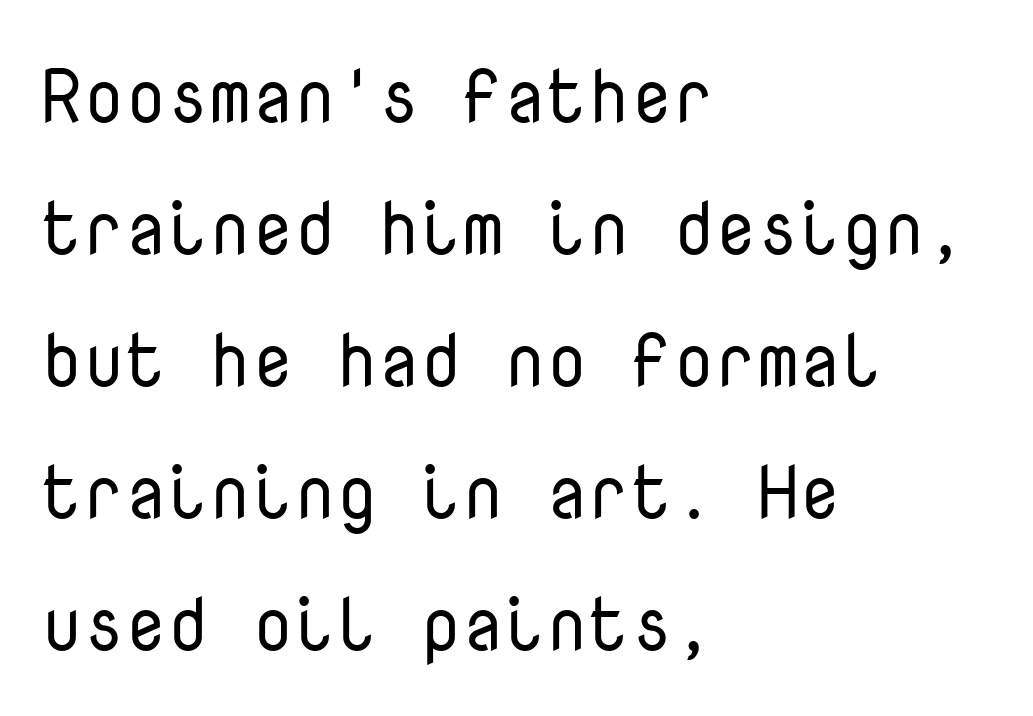
The image shows 75 px regular-weight sans-serif type, upright, monospaced; set left-aligned, line spacing 1.76x, normal letter spacing, not underlined; low stroke contrast and a medium x-height.
